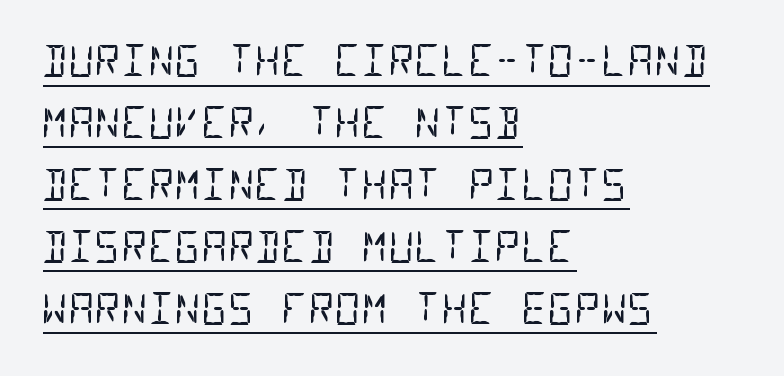
The image shows 41 px regular-weight, condensed sans-serif type, monospaced; set left-aligned, normal line spacing (1.51x), normal letter spacing, underlined; low stroke contrast and a large x-height.
